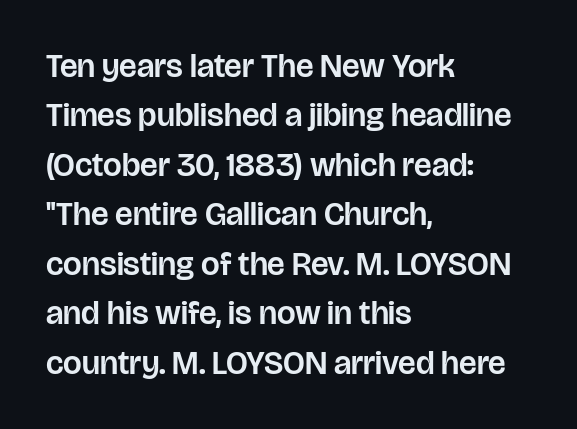
Q: Is the text italic (slanted)? A: No, it is upright.
Q: Is the typeface a serif or a sans-serif typeface? A: Sans-serif.
Q: Is the text underlined? A: No.
Q: How is the paragraph aligned? A: Left-aligned.
Q: Is the spacing between letters normal or unusually wide? A: Normal.
Q: Is the spacing between lines tight, normal or loose? A: Normal.
Q: Width (condensed, normal, or wide)? A: Normal.
Q: Stroke contrast? A: Low.
Q: x-height? A: Large.
Q: Monospaced? A: No.
